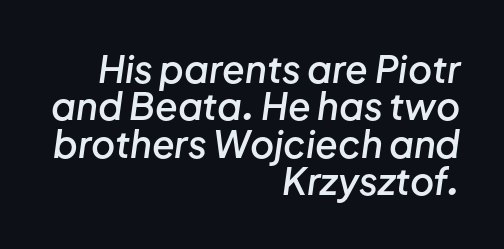
The image shows 37 px semibold type, italic (leaning right); set right-aligned, tight line spacing (1.01x), normal letter spacing, not underlined; low stroke contrast and a medium x-height.
